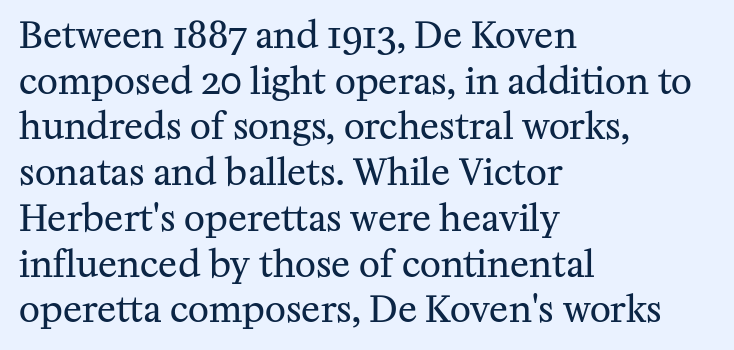
Q: Is the text bold? A: No.
Q: Is the text italic (slanted)? A: No, it is upright.
Q: Is the typeface a serif or a sans-serif typeface? A: Serif.
Q: Is the text underlined? A: No.
Q: How is the paragraph aligned? A: Left-aligned.
Q: Is the spacing between letters normal or unusually wide? A: Normal.
Q: Is the spacing between lines tight, normal or loose? A: Normal.
Q: Width (condensed, normal, or wide)? A: Normal.
Q: Stroke contrast? A: Medium.
Q: x-height? A: Medium.
Q: Monospaced? A: No.
